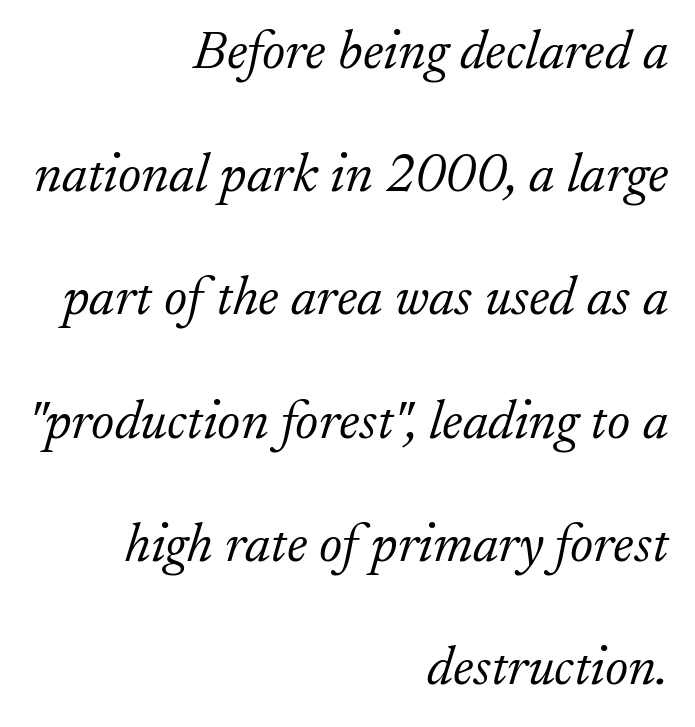
{"serif": "yes", "italic": "yes", "lean": "right", "slant_degrees": 17, "bold": "no", "weight": "light", "width": "normal", "stroke_contrast": "low", "x_height": "small", "monospaced": "no", "underline": "no", "align": "right", "line_spacing": "loose", "line_spacing_ratio": 2.24, "letter_spacing": "normal", "letter_spacing_em": 0.0, "glyph_px": 55}
